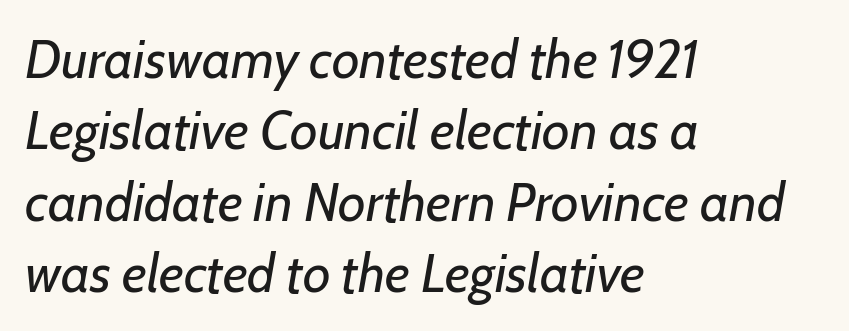
Q: Is the text bold? A: No.
Q: Is the text italic (slanted)? A: Yes, it leans right by about 7 degrees.
Q: Is the text underlined? A: No.
Q: How is the paragraph aligned? A: Left-aligned.
Q: Is the spacing between letters normal or unusually wide? A: Normal.
Q: Is the spacing between lines tight, normal or loose? A: Normal.
Q: Width (condensed, normal, or wide)? A: Normal.
Q: Stroke contrast? A: Low.
Q: x-height? A: Medium.
Q: Monospaced? A: No.
